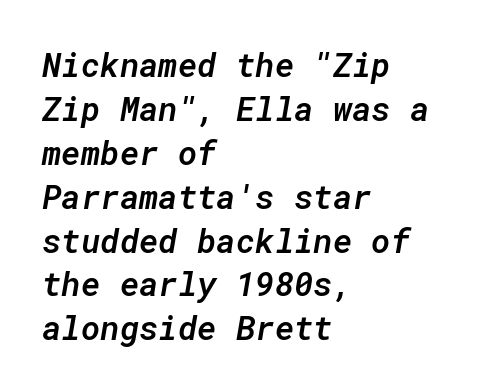
The image shows 33 px semibold type, italic (leaning right), monospaced; set left-aligned, normal line spacing (1.33x), normal letter spacing, not underlined; low stroke contrast and a medium x-height.
